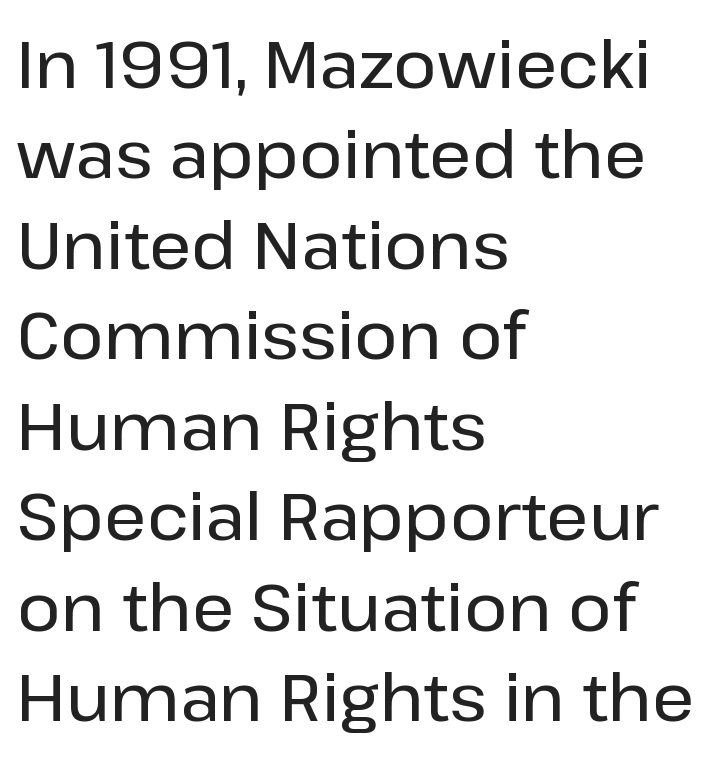
The image shows 66 px sans-serif type, upright; set left-aligned, normal line spacing (1.37x), normal letter spacing, not underlined; low stroke contrast and a medium x-height.
